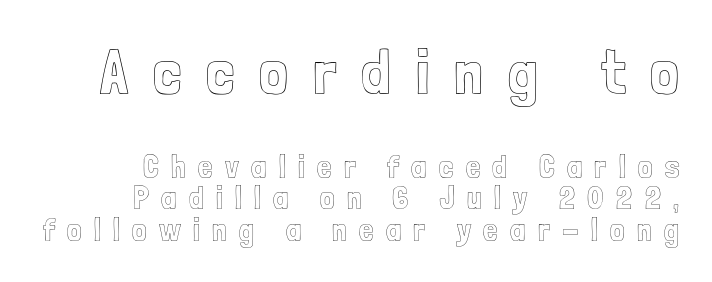
The lines in this sample share a right terminus and differ only in where they begin. Caption: expanded tracking, letters set apart. The face used here is proportionally spaced, like ordinary book or web type. Unmarked baselines from the first word to the last.
